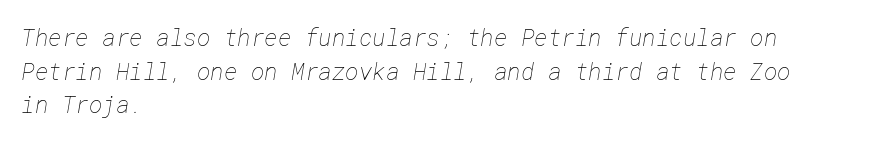
The cut favours lightness, reaching ordinary text weight at its darkest. The specimen omits any rule beneath the text block's lines. Alignment: flush left. This sample keeps an unexceptional amount of space between lines. Words appear dense and cohesive because spacing is normal.
